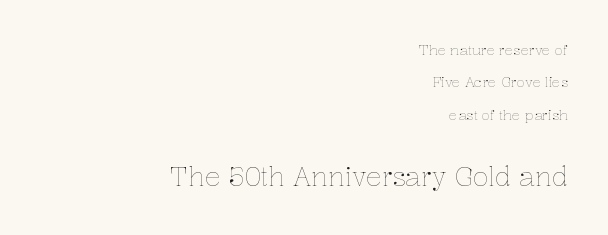
{"italic": "no", "bold": "no", "underline": "no", "align": "right", "line_spacing": "loose", "line_spacing_ratio": 2.32, "letter_spacing": "normal", "letter_spacing_em": 0.0, "larger_block": "second", "size_ratio": 1.86, "glyph_px": 26}
